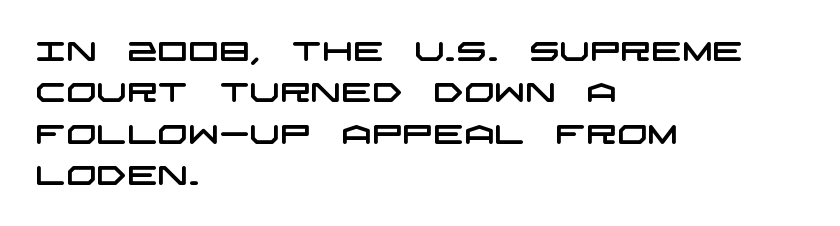
Q: Is the text underlined? A: No.
Q: How is the paragraph aligned? A: Left-aligned.
Q: Is the spacing between letters normal or unusually wide? A: Normal.
Q: Is the spacing between lines tight, normal or loose? A: Normal.
